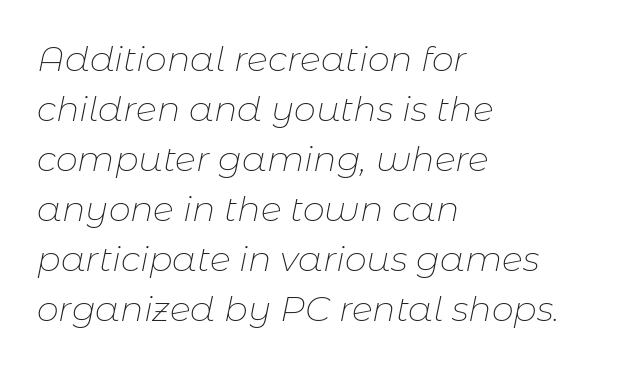
The image shows 35 px thin type, italic (leaning right); set left-aligned, normal line spacing (1.43x), normal letter spacing, not underlined; low stroke contrast and a medium x-height.
